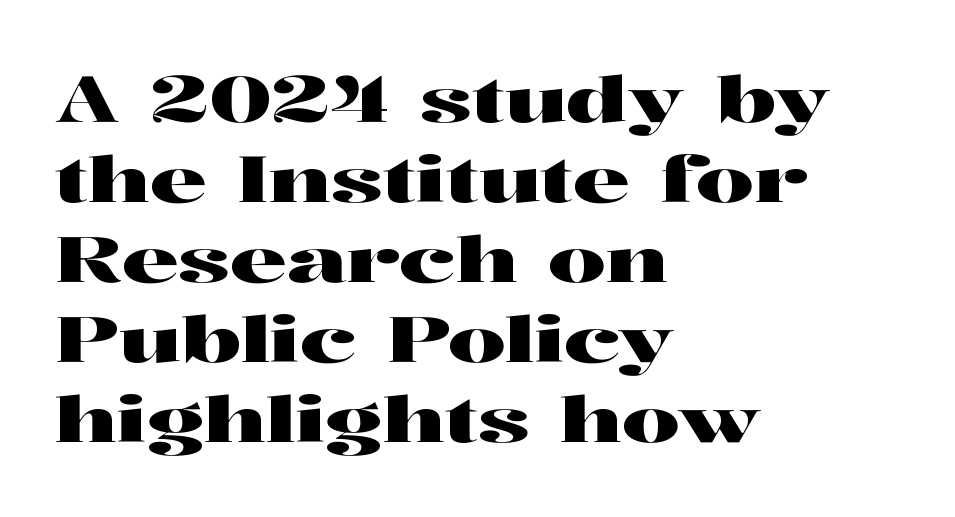
Q: Is the text italic (slanted)? A: No, it is upright.
Q: Is the typeface a serif or a sans-serif typeface? A: Serif.
Q: Is the text underlined? A: No.
Q: How is the paragraph aligned? A: Left-aligned.
Q: Is the spacing between letters normal or unusually wide? A: Normal.
Q: Is the spacing between lines tight, normal or loose? A: Normal.
Q: Width (condensed, normal, or wide)? A: Wide.
Q: Stroke contrast? A: High.
Q: x-height? A: Medium.
Q: Monospaced? A: No.
